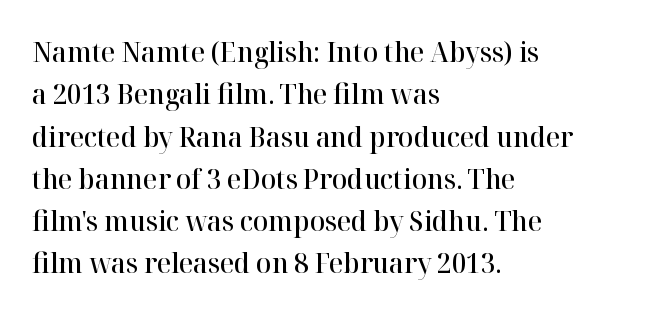
Q: Is the text bold? A: Semi-bold.
Q: Is the text italic (slanted)? A: No, it is upright.
Q: Is the typeface a serif or a sans-serif typeface? A: Serif.
Q: Is the text underlined? A: No.
Q: How is the paragraph aligned? A: Left-aligned.
Q: Is the spacing between letters normal or unusually wide? A: Normal.
Q: Is the spacing between lines tight, normal or loose? A: Normal.
Q: Width (condensed, normal, or wide)? A: Normal.
Q: Stroke contrast? A: High.
Q: x-height? A: Medium.
Q: Monospaced? A: No.
